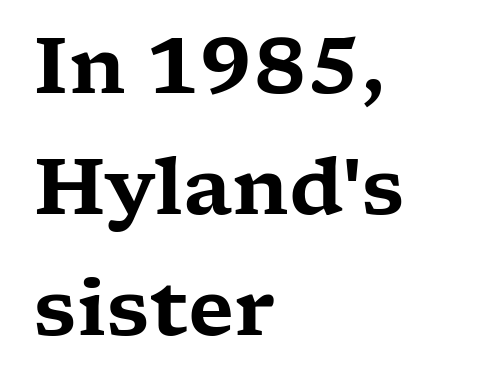
{"serif": "yes", "italic": "no", "width": "wide", "stroke_contrast": "low", "x_height": "medium", "monospaced": "no", "underline": "no", "align": "left", "line_spacing": "normal", "line_spacing_ratio": 1.57, "letter_spacing": "normal", "letter_spacing_em": 0.0, "glyph_px": 77}
